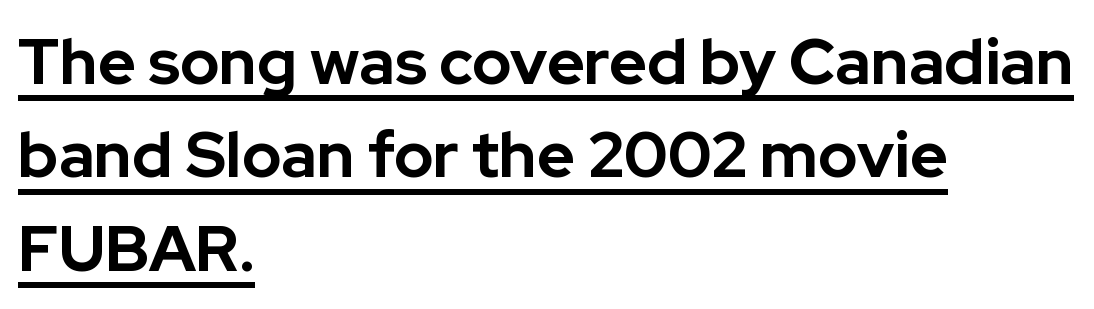
Set as a true bold cut, around the 700 mark. Varying glyph widths throughout — classic text-font behaviour. The text block is weighted toward the left margin, trailing off unevenly rightward. The font family rendered here belongs to the sans-serif group. A baseline rule has been typeset under these characters. The font's upright variant was chosen for this text.
